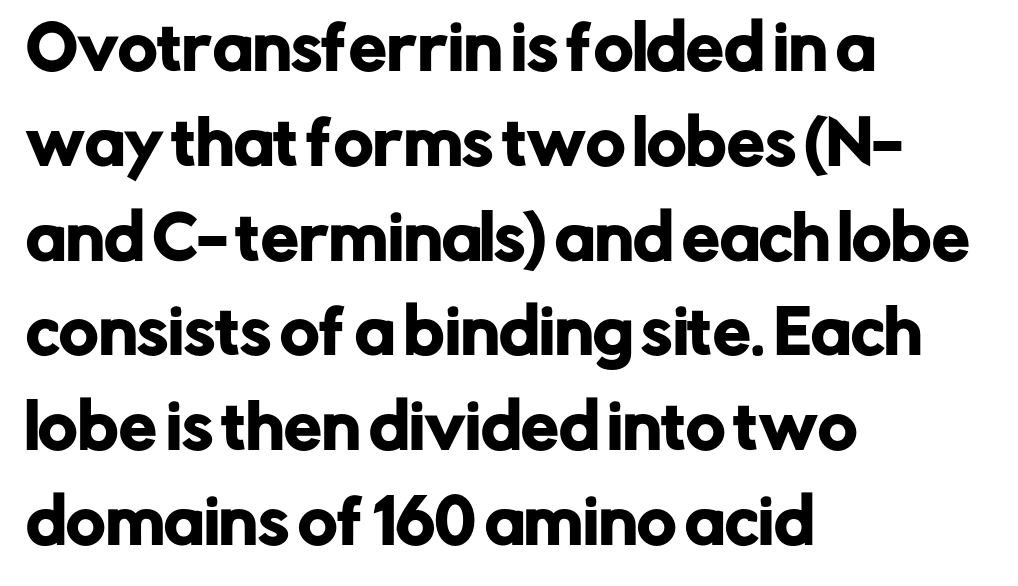
The image shows 60 px sans-serif type, upright; set left-aligned, normal line spacing (1.58x), normal letter spacing, not underlined; low stroke contrast and a medium x-height.
